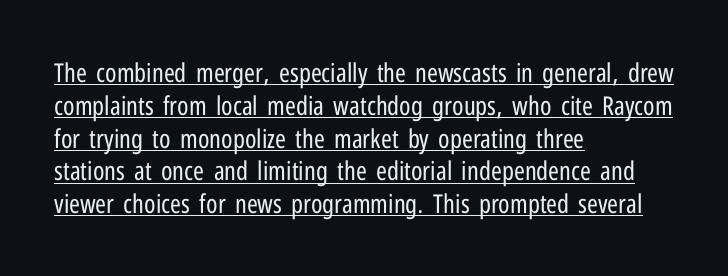
The image shows 26 px text type, upright; set left-aligned, normal line spacing (1.26x), normal letter spacing, underlined.
